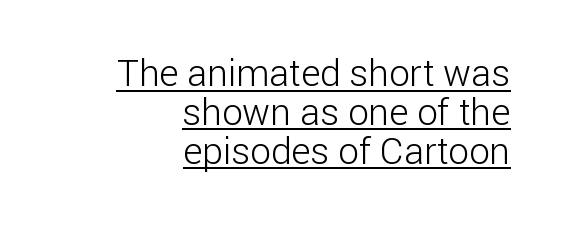
Q: Is the text bold? A: No.
Q: Is the text italic (slanted)? A: No, it is upright.
Q: Is the typeface a serif or a sans-serif typeface? A: Sans-serif.
Q: Is the text underlined? A: Yes.
Q: How is the paragraph aligned? A: Right-aligned.
Q: Is the spacing between letters normal or unusually wide? A: Normal.
Q: Is the spacing between lines tight, normal or loose? A: Tight.
Q: Width (condensed, normal, or wide)? A: Normal.
Q: Stroke contrast? A: Low.
Q: x-height? A: Medium.
Q: Monospaced? A: No.
